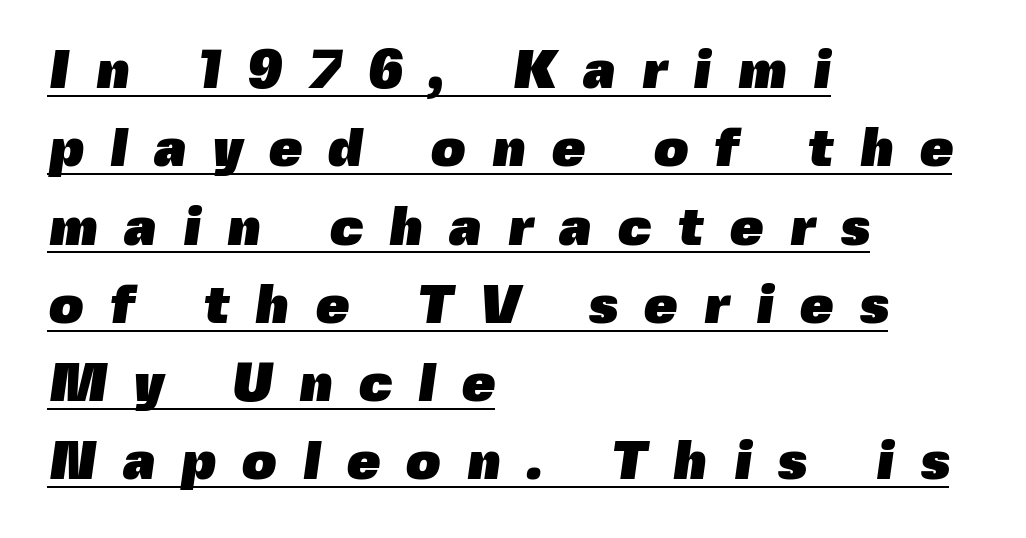
Alignment: flush left. Check the space under the baseline: a stroke is drawn there. Compared with typical body copy, the letter spacing here is much looser. The vertical gap from one line to the next is medium. Are there feet on the stems? There aren't — it's a sans.
